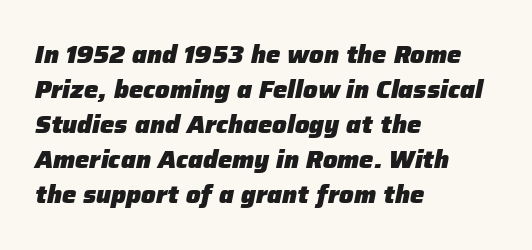
The image shows 24 px bold type, italic (leaning right); set left-aligned, normal line spacing (1.46x), normal letter spacing, not underlined.
